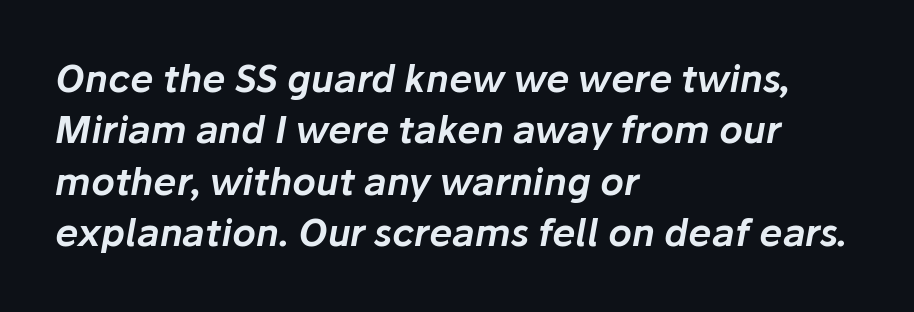
The image shows 37 px text type, italic (leaning right); set left-aligned, normal line spacing (1.39x), normal letter spacing, not underlined; low stroke contrast and a medium x-height.
